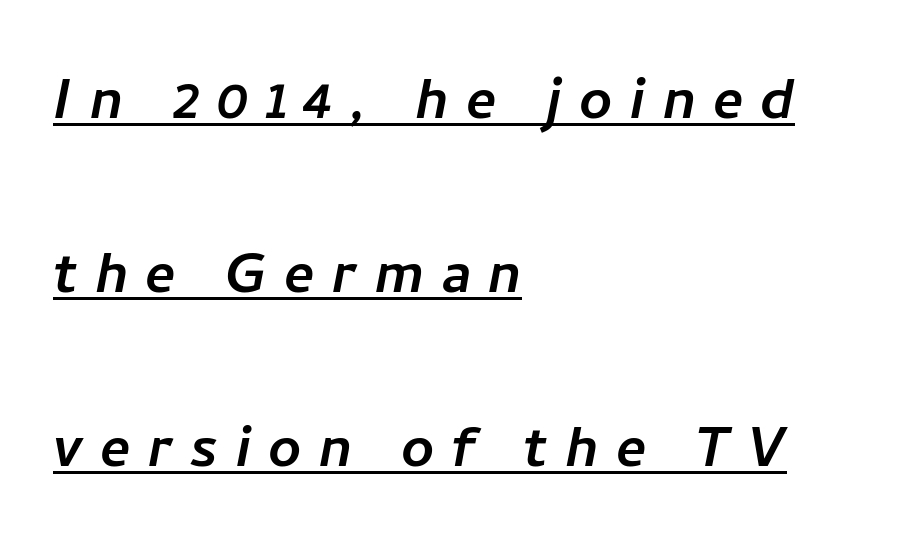
The image shows 72 px sans-serif type; set left-aligned, loose line spacing (2.42x), unusually wide letter spacing (+0.23 em), underlined; low stroke contrast and a medium x-height.
